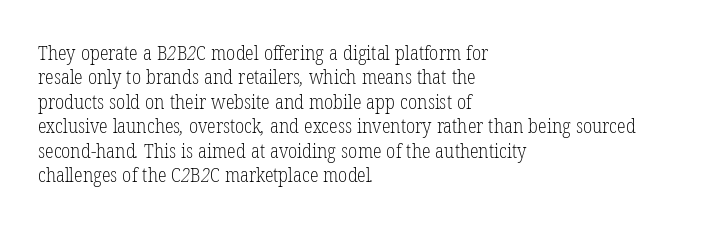
The image shows 20 px text type; set left-aligned, line spacing 1.22x, normal letter spacing, not underlined.
